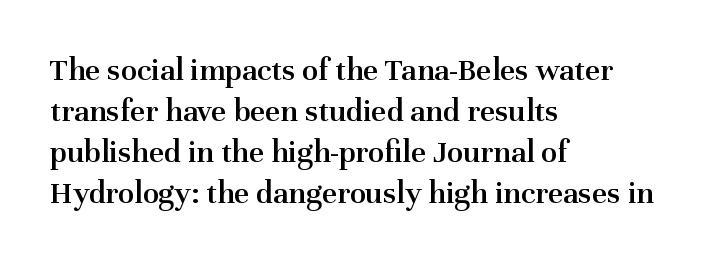
Rule under the text: the space is simply empty. The letters stand upright; this is a roman face. The rendering shows small feet on the letterforms — a serif design. Default kerning and tracking; the words read as compact shapes. The rendering anchors every line to the left-hand side.
